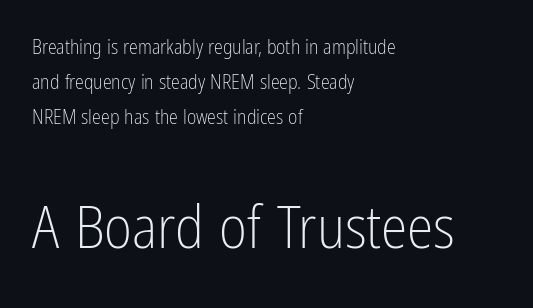
{"serif": "no", "italic": "no", "bold": "no", "weight": "light", "width": "condensed", "stroke_contrast": "low", "x_height": "medium", "monospaced": "no", "underline": "no", "align": "left", "line_spacing_ratio": 1.74, "letter_spacing": "normal", "letter_spacing_em": 0.0, "larger_block": "second", "size_ratio": 3.0, "glyph_px": 60}
